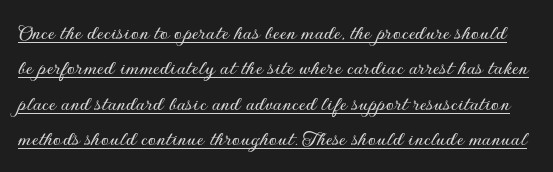
Q: Is the text italic (slanted)? A: Yes.
Q: Is the text underlined? A: Yes.
Q: Is the spacing between letters normal or unusually wide? A: Normal.
Q: Is the spacing between lines tight, normal or loose? A: Normal.
